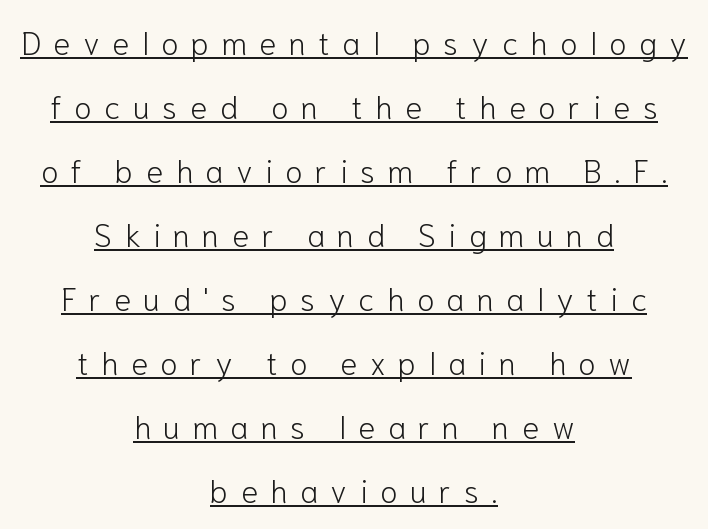
Q: Is the text bold? A: No.
Q: Is the text italic (slanted)? A: No, it is upright.
Q: Is the typeface a serif or a sans-serif typeface? A: Sans-serif.
Q: Is the text underlined? A: Yes.
Q: How is the paragraph aligned? A: Centered.
Q: Is the spacing between letters normal or unusually wide? A: Unusually wide.
Q: Is the spacing between lines tight, normal or loose? A: Loose.
Q: Width (condensed, normal, or wide)? A: Normal.
Q: Stroke contrast? A: Low.
Q: x-height? A: Medium.
Q: Monospaced? A: No.
